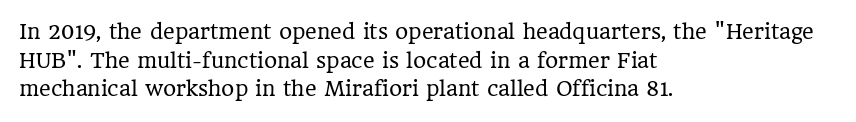
Q: Is the text bold? A: No.
Q: Is the text italic (slanted)? A: No, it is upright.
Q: Is the text underlined? A: No.
Q: How is the paragraph aligned? A: Left-aligned.
Q: Is the spacing between letters normal or unusually wide? A: Normal.
Q: Is the spacing between lines tight, normal or loose? A: Normal.
